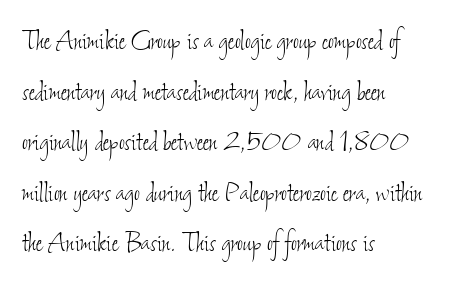
Q: Is the text bold? A: No.
Q: Is the text underlined? A: No.
Q: How is the paragraph aligned? A: Left-aligned.
Q: Is the spacing between letters normal or unusually wide? A: Normal.
Q: Is the spacing between lines tight, normal or loose? A: Normal.
Q: Width (condensed, normal, or wide)? A: Condensed.
Q: Stroke contrast? A: Low.
Q: x-height? A: Small.
Q: Monospaced? A: No.
